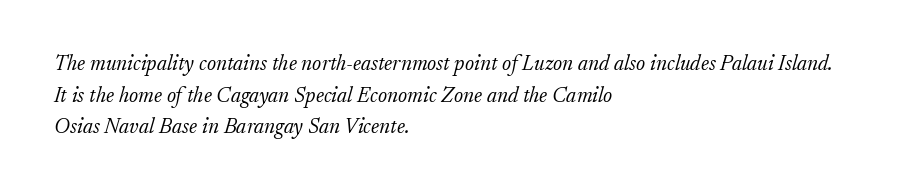
{"italic": "yes", "lean": "right", "slant_degrees": 17, "bold": "no", "underline": "no", "align": "left", "line_spacing": "normal", "line_spacing_ratio": 1.51, "letter_spacing": "normal", "letter_spacing_em": 0.0, "glyph_px": 21}
